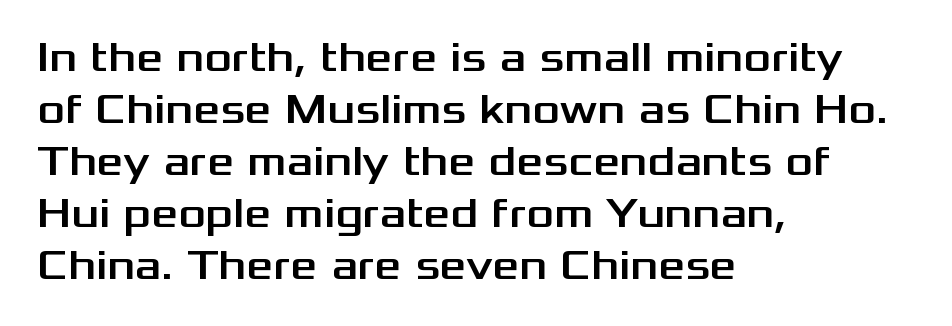
{"serif": "no", "italic": "no", "width": "wide", "stroke_contrast": "medium", "x_height": "medium", "monospaced": "no", "underline": "no", "align": "left", "line_spacing_ratio": 1.24, "letter_spacing": "normal", "letter_spacing_em": 0.0, "glyph_px": 42}
